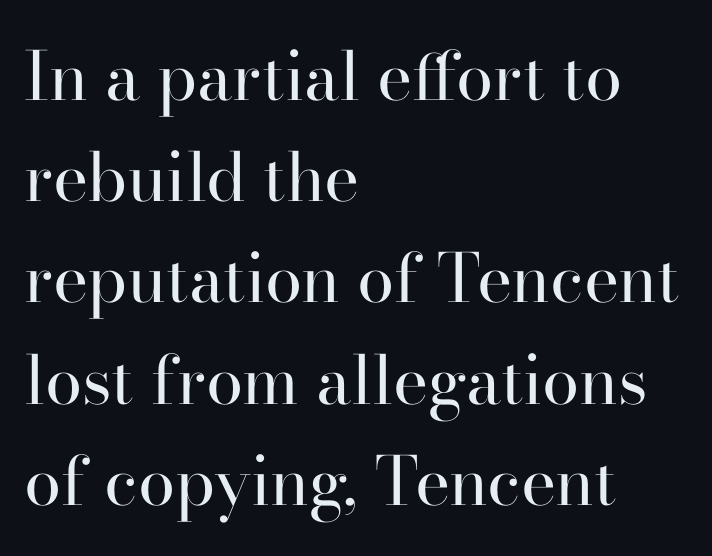
Q: Is the text bold? A: No.
Q: Is the text italic (slanted)? A: No, it is upright.
Q: Is the typeface a serif or a sans-serif typeface? A: Serif.
Q: Is the text underlined? A: No.
Q: How is the paragraph aligned? A: Left-aligned.
Q: Is the spacing between letters normal or unusually wide? A: Normal.
Q: Is the spacing between lines tight, normal or loose? A: Normal.
Q: Width (condensed, normal, or wide)? A: Normal.
Q: Stroke contrast? A: High.
Q: x-height? A: Small.
Q: Monospaced? A: No.
